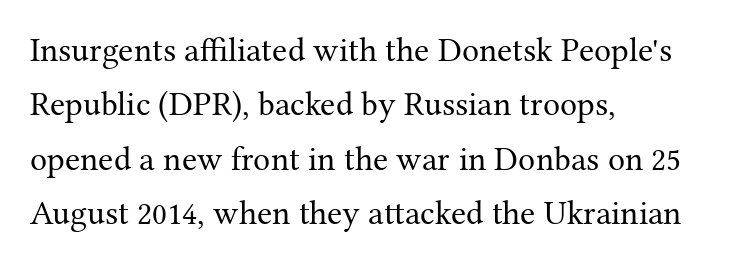
The image shows 34 px regular-weight serif type, upright; set left-aligned, normal line spacing (1.6x), normal letter spacing, not underlined; medium stroke contrast and a medium x-height.
